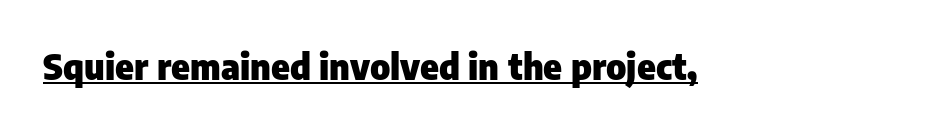
The image shows 35 px heavy sans-serif type, upright; set normal letter spacing, underlined; low stroke contrast and a medium x-height.
